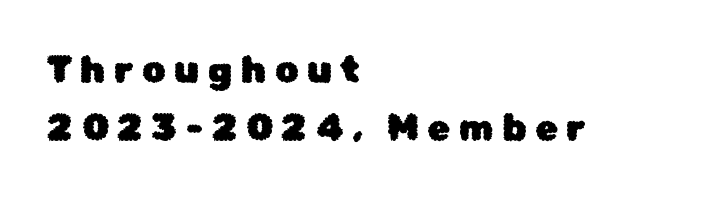
The image shows 37 px sans-serif type, upright; set left-aligned, normal line spacing (1.56x), unusually wide letter spacing (+0.23 em), not underlined; low stroke contrast and a medium x-height.
